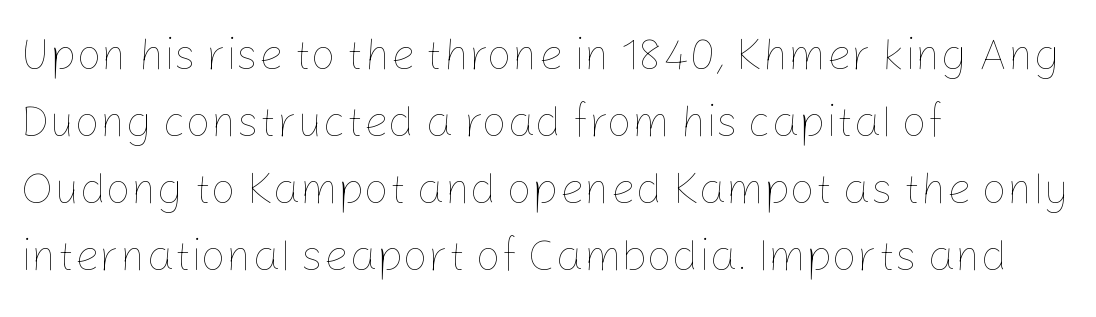
The image shows 44 px thin type, upright; set left-aligned, normal line spacing (1.52x), normal letter spacing, not underlined; low stroke contrast and a medium x-height.
